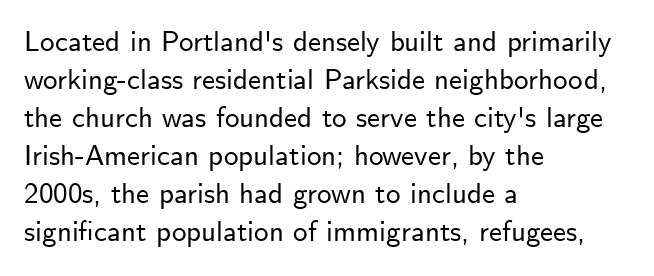
The image shows 29 px sans-serif type, upright; set left-aligned, normal line spacing (1.31x), normal letter spacing, not underlined; low stroke contrast and a small x-height.
